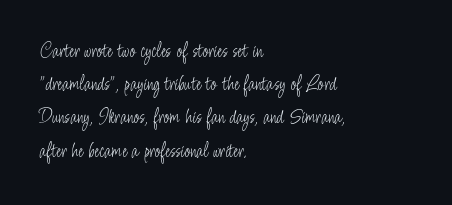
{"bold": "no", "underline": "no", "align": "left", "line_spacing": "normal", "line_spacing_ratio": 1.58, "letter_spacing": "normal", "letter_spacing_em": 0.0, "glyph_px": 21}
